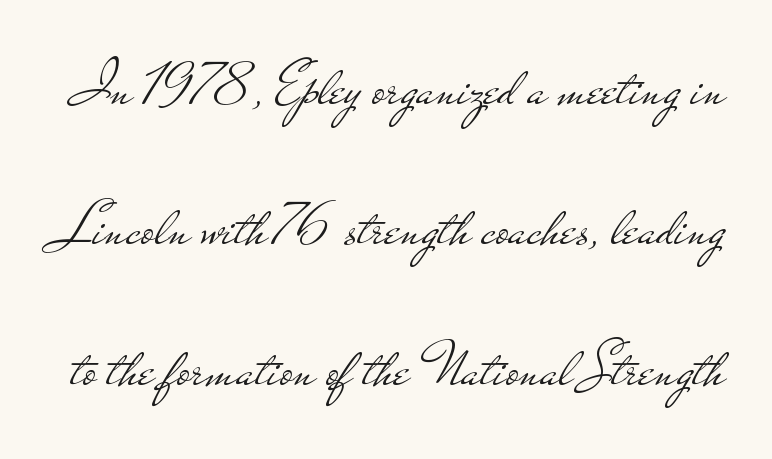
The image shows 63 px light, wide sans-serif type; set loose line spacing (2.23x), normal letter spacing, not underlined; low stroke contrast and a small x-height.
